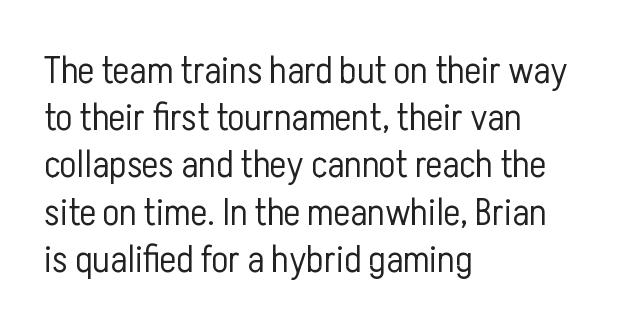
The image shows 39 px light, condensed sans-serif type, upright; set left-aligned, line spacing 1.21x, normal letter spacing, not underlined; low stroke contrast and a medium x-height.
